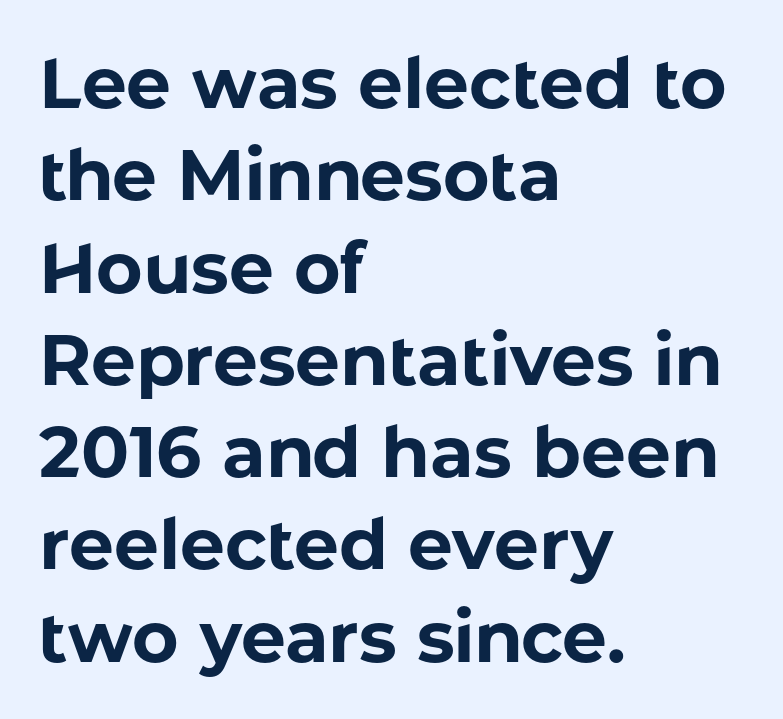
{"serif": "no", "italic": "no", "bold": "yes", "weight": "bold", "width": "normal", "stroke_contrast": "low", "x_height": "medium", "monospaced": "no", "underline": "no", "align": "left", "line_spacing": "normal", "line_spacing_ratio": 1.3, "letter_spacing": "normal", "letter_spacing_em": 0.0, "glyph_px": 71}
